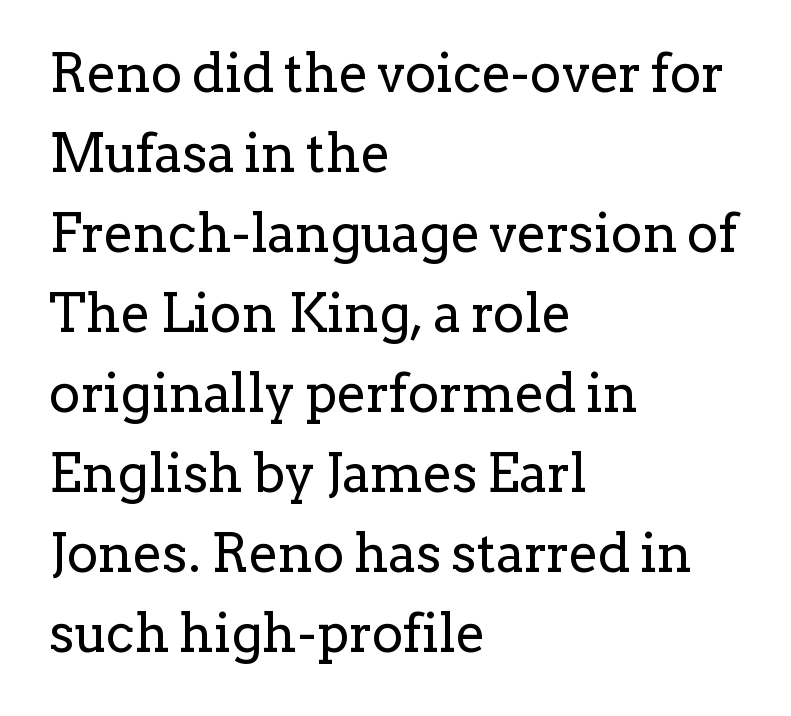
The image shows 53 px regular-weight serif type, upright; set left-aligned, normal line spacing (1.51x), normal letter spacing, not underlined; low stroke contrast and a medium x-height.
